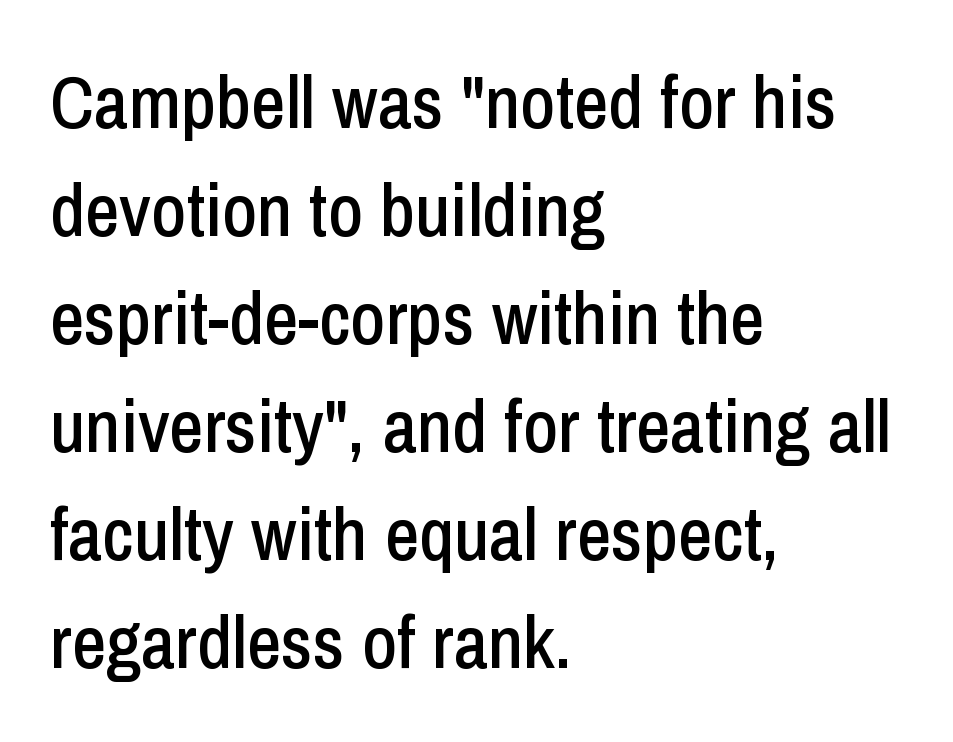
The typesetter chose a ragged-right arrangement here. The specimen reads as upright at a glance. This rendering employs a face without finishing strokes, i.e., a sans-serif. Whoever set this chose a conventional vertical rhythm.
